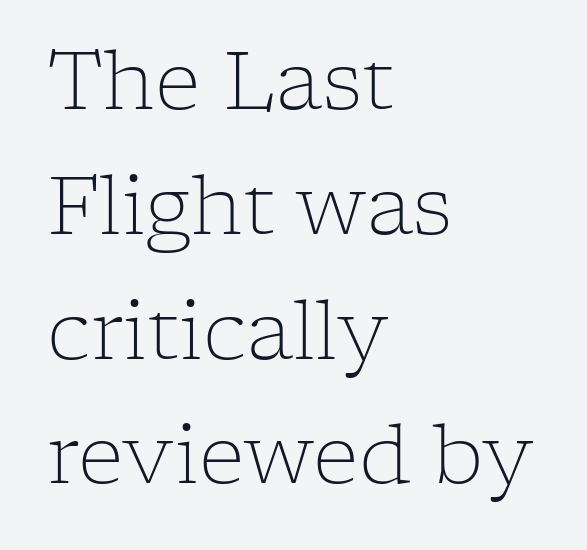
{"serif": "yes", "italic": "no", "bold": "no", "weight": "light", "width": "normal", "stroke_contrast": "low", "x_height": "medium", "monospaced": "no", "underline": "no", "align": "left", "line_spacing": "normal", "line_spacing_ratio": 1.56, "letter_spacing": "normal", "letter_spacing_em": 0.0, "glyph_px": 80}
